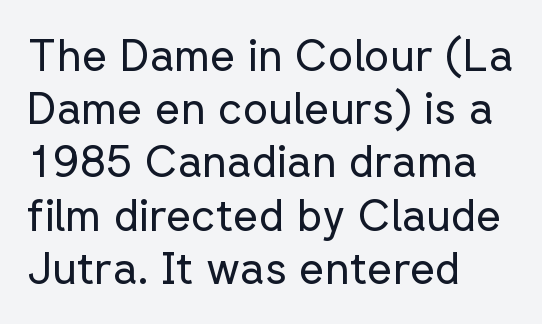
Q: Is the text bold? A: No.
Q: Is the text italic (slanted)? A: No, it is upright.
Q: Is the typeface a serif or a sans-serif typeface? A: Sans-serif.
Q: Is the text underlined? A: No.
Q: How is the paragraph aligned? A: Left-aligned.
Q: Is the spacing between letters normal or unusually wide? A: Normal.
Q: Width (condensed, normal, or wide)? A: Normal.
Q: Stroke contrast? A: Low.
Q: x-height? A: Medium.
Q: Monospaced? A: No.
